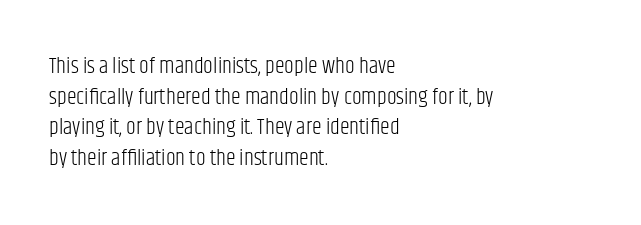
Here the glyphs are tracked normally, forming tight word shapes. This sample keeps an unexceptional amount of space between lines. Every character sits straight up, as roman type does. Each stroke keeps to a modest, everyday thickness or less. This rendering uses left alignment, leaving the right contour irregular. Descenders are the only things crossing below the line.
